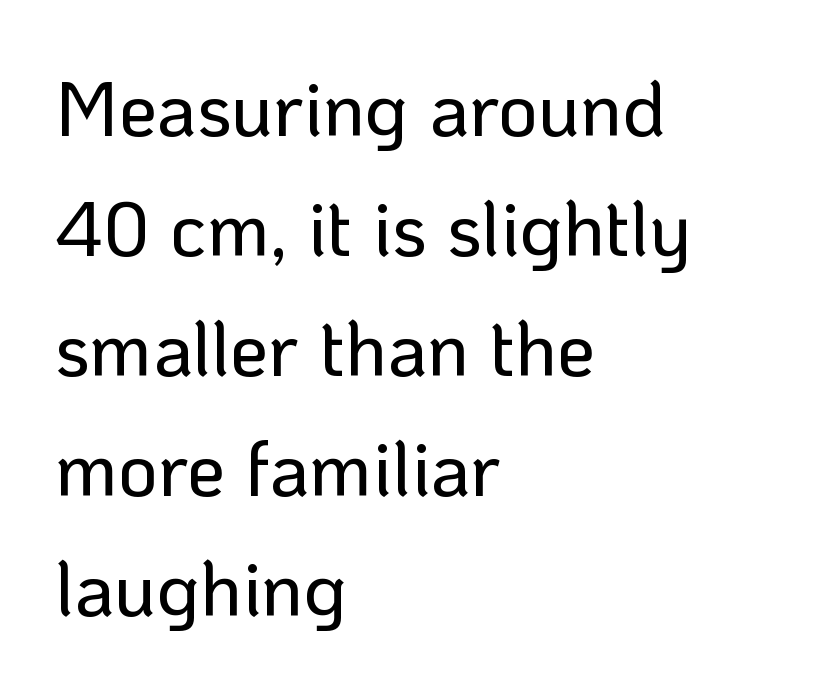
Q: Is the text italic (slanted)? A: No, it is upright.
Q: Is the typeface a serif or a sans-serif typeface? A: Sans-serif.
Q: Is the text underlined? A: No.
Q: How is the paragraph aligned? A: Left-aligned.
Q: Is the spacing between letters normal or unusually wide? A: Normal.
Q: Is the spacing between lines tight, normal or loose? A: Normal.
Q: Width (condensed, normal, or wide)? A: Normal.
Q: Stroke contrast? A: Low.
Q: x-height? A: Medium.
Q: Monospaced? A: No.
